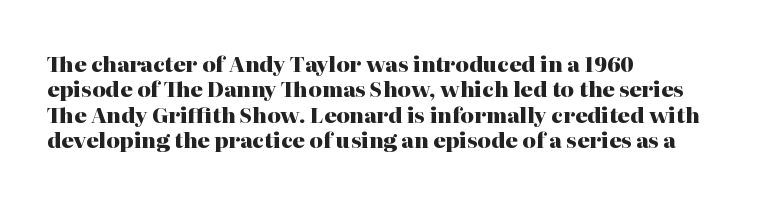
The image shows 21 px bold type, upright; set left-aligned, line spacing 1.21x, normal letter spacing, not underlined.
